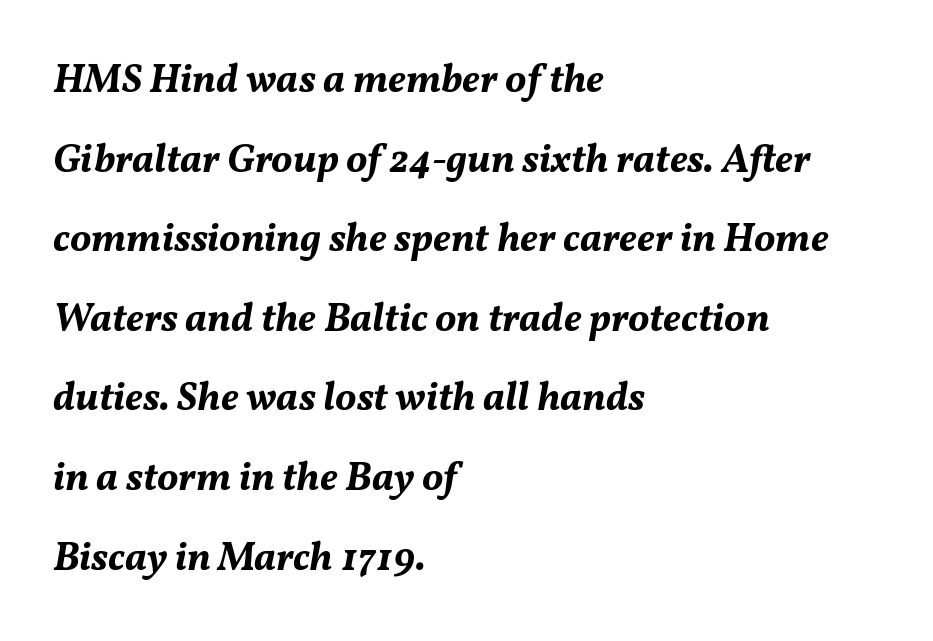
Q: Is the text bold? A: Yes.
Q: Is the text italic (slanted)? A: Yes, it leans right by about 11 degrees.
Q: Is the text underlined? A: No.
Q: How is the paragraph aligned? A: Left-aligned.
Q: Is the spacing between letters normal or unusually wide? A: Normal.
Q: Is the spacing between lines tight, normal or loose? A: Loose.
Q: Width (condensed, normal, or wide)? A: Normal.
Q: Stroke contrast? A: Medium.
Q: x-height? A: Medium.
Q: Monospaced? A: No.
